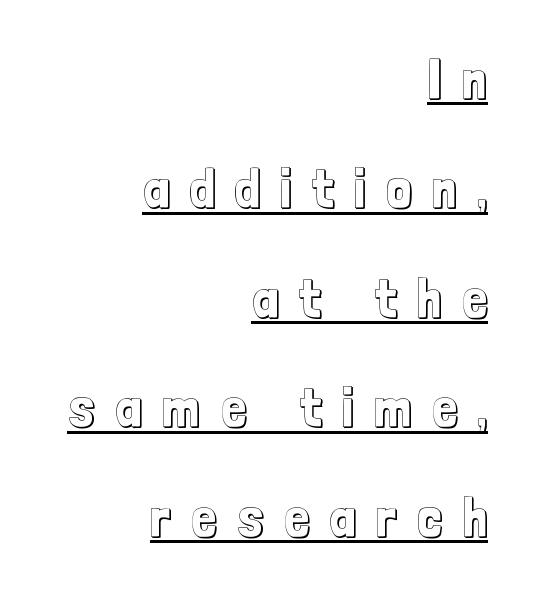
Q: Is the text italic (slanted)? A: No, it is upright.
Q: Is the text underlined? A: Yes.
Q: How is the paragraph aligned? A: Right-aligned.
Q: Is the spacing between letters normal or unusually wide? A: Unusually wide.
Q: Is the spacing between lines tight, normal or loose? A: Loose.
Q: Width (condensed, normal, or wide)? A: Condensed.
Q: x-height? A: Medium.
Q: Monospaced? A: No.
